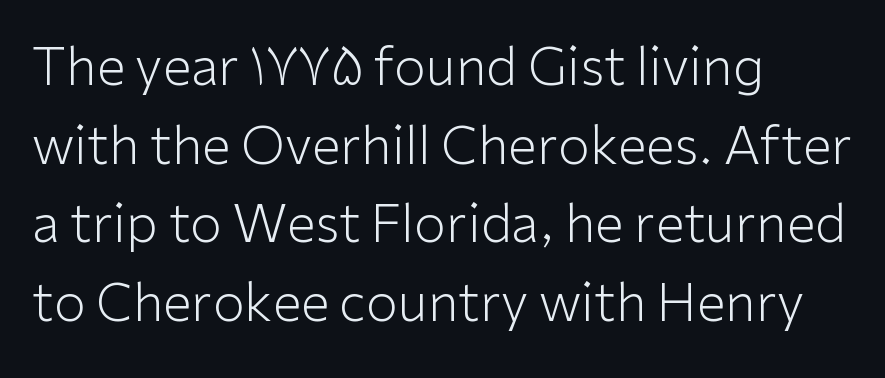
The text block is weighted toward the left margin, trailing off unevenly rightward. Type style note: lacks serifs. Is the letter spacing exaggerated? No — it looks like the ordinary default. It's the straight-up-and-down kind of type. What's the leading like? Ordinary, nothing unusual.
